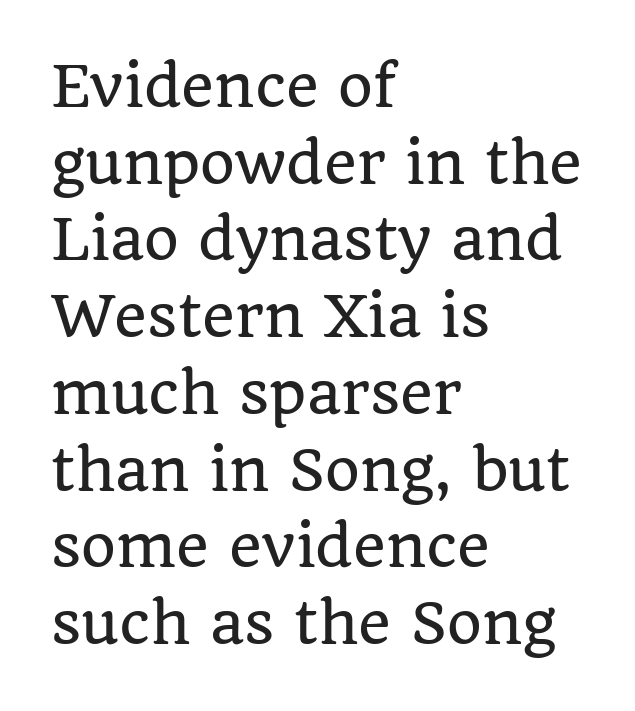
Q: Is the text italic (slanted)? A: No, it is upright.
Q: Is the typeface a serif or a sans-serif typeface? A: Serif.
Q: Is the text underlined? A: No.
Q: How is the paragraph aligned? A: Left-aligned.
Q: Is the spacing between letters normal or unusually wide? A: Normal.
Q: Is the spacing between lines tight, normal or loose? A: Normal.
Q: Width (condensed, normal, or wide)? A: Normal.
Q: Stroke contrast? A: Low.
Q: x-height? A: Large.
Q: Monospaced? A: No.
